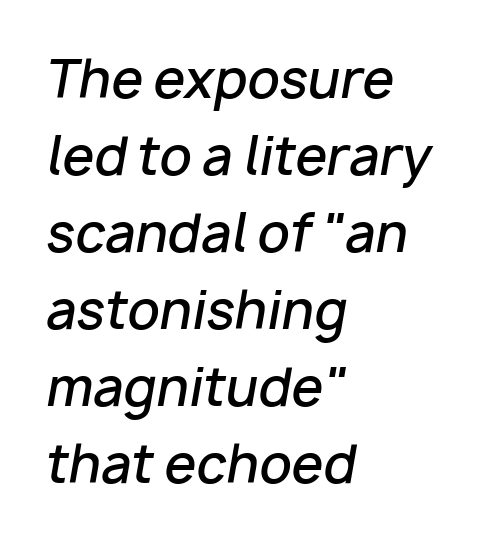
{"italic": "yes", "lean": "right", "slant_degrees": 10, "bold": "semi", "weight": "semibold", "width": "normal", "stroke_contrast": "low", "x_height": "medium", "monospaced": "no", "underline": "no", "align": "left", "line_spacing": "normal", "line_spacing_ratio": 1.51, "letter_spacing": "normal", "letter_spacing_em": 0.0, "glyph_px": 51}
